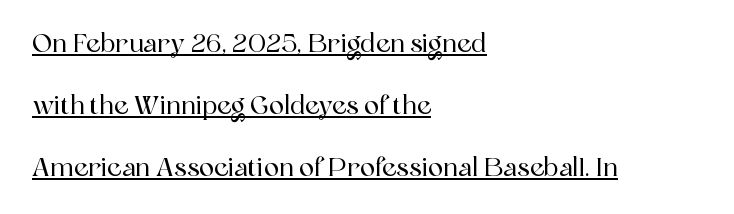
The image shows 25 px text type, upright; set left-aligned, loose line spacing (2.49x), normal letter spacing, underlined.
